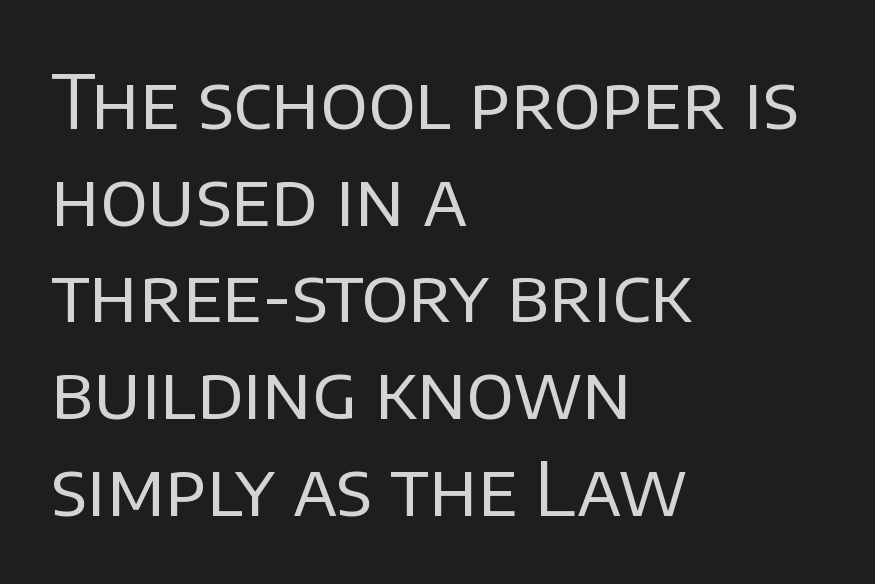
{"serif": "no", "italic": "no", "bold": "no", "weight": "regular", "width": "normal", "stroke_contrast": "low", "x_height": "large", "monospaced": "no", "underline": "no", "align": "left", "line_spacing": "normal", "line_spacing_ratio": 1.29, "letter_spacing": "normal", "letter_spacing_em": 0.0, "glyph_px": 75}
